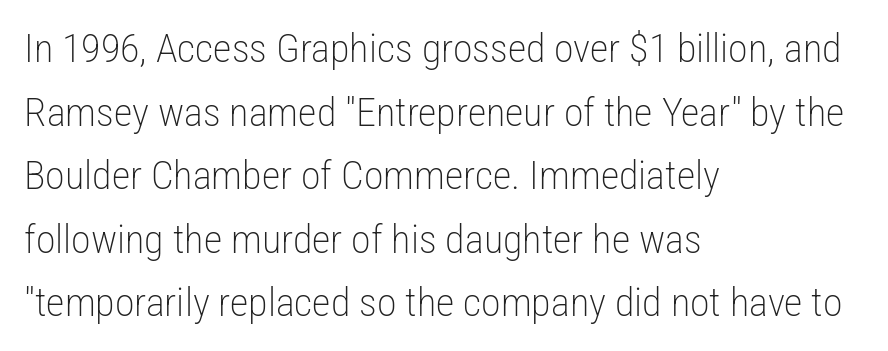
Q: Is the text bold? A: No.
Q: Is the text italic (slanted)? A: No, it is upright.
Q: Is the typeface a serif or a sans-serif typeface? A: Sans-serif.
Q: Is the text underlined? A: No.
Q: How is the paragraph aligned? A: Left-aligned.
Q: Is the spacing between letters normal or unusually wide? A: Normal.
Q: Is the spacing between lines tight, normal or loose? A: Normal.
Q: Width (condensed, normal, or wide)? A: Condensed.
Q: Stroke contrast? A: Low.
Q: x-height? A: Medium.
Q: Monospaced? A: No.
